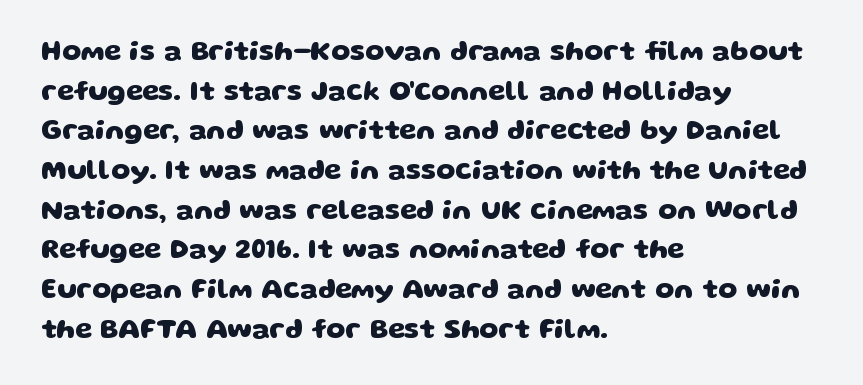
How heavy is the stroke? Heavy — this is a bold. Does the leading feel generous? No, just average. Clear beneath every line of the passage. In terms of letterspacing, this is plain default setting.
